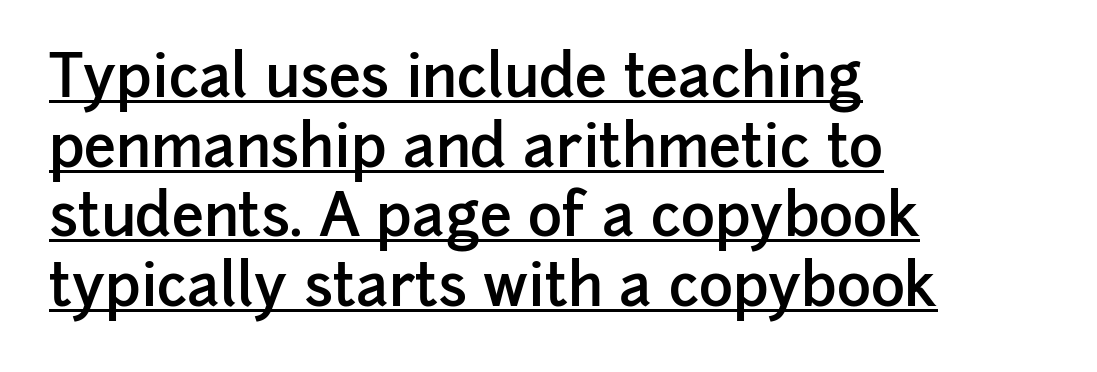
The image shows 58 px semibold sans-serif type, upright; set left-aligned, line spacing 1.2x, normal letter spacing, underlined; low stroke contrast and a medium x-height.
